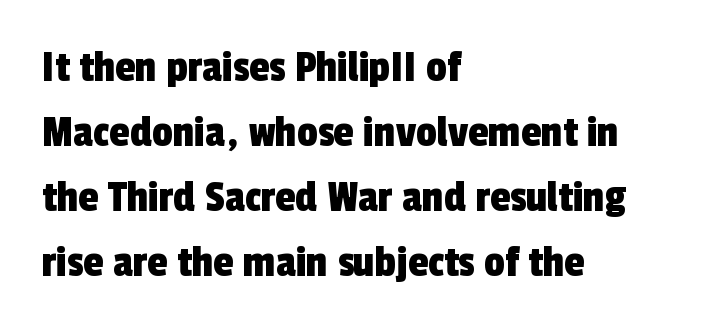
{"serif": "no", "width": "condensed", "x_height": "medium", "monospaced": "no", "underline": "no", "align": "left", "line_spacing": "normal", "line_spacing_ratio": 1.41, "letter_spacing": "normal", "letter_spacing_em": 0.0, "glyph_px": 46}
